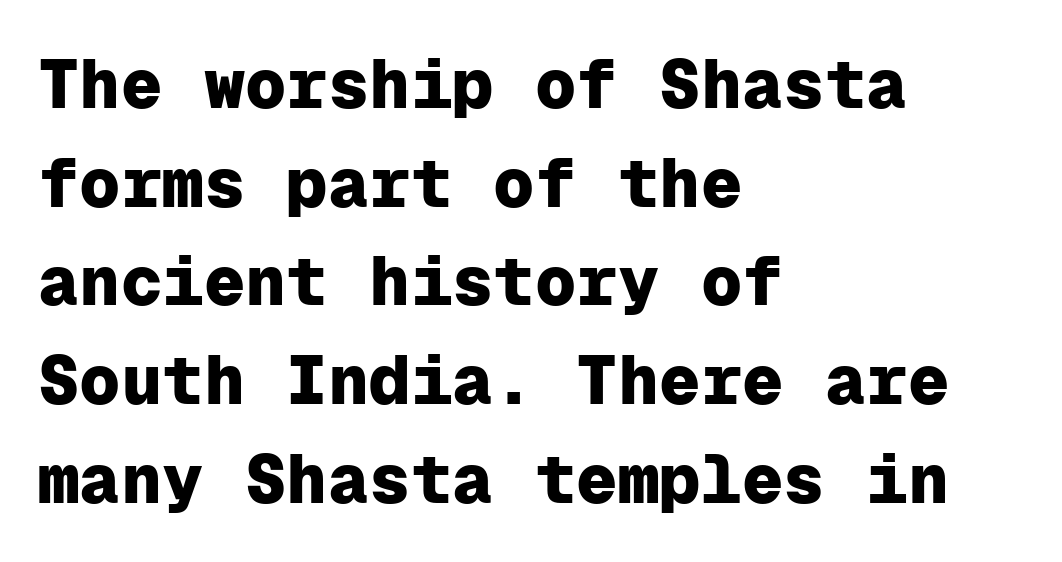
When letters stand straight like this, we call the style roman or upright. The zone under the glyphs is completely vacant. These words are printed bold, with thick strokes throughout. Horizontal bands of white between lines are of average thickness. The passage shown is typeset with a sans-serif family. Alignment: flush left.
